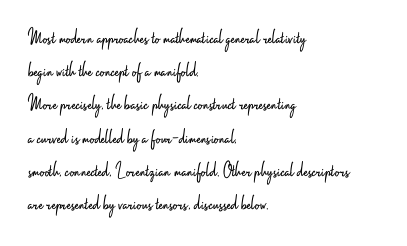
{"bold": "no", "underline": "no", "align": "left", "line_spacing": "normal", "line_spacing_ratio": 1.51, "letter_spacing": "normal", "letter_spacing_em": 0.0, "glyph_px": 22}
